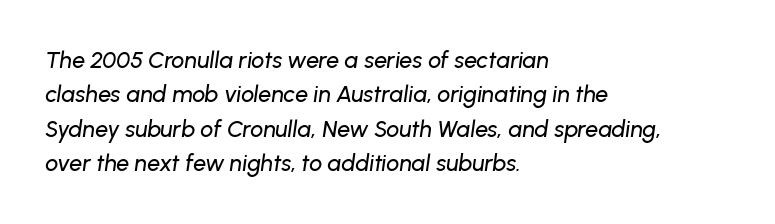
Between one letter and the next there's only the usual sliver of space. If you drew a ruler down the left edge, every line would touch it. This is oblique type, the kind used for emphasis or titles. This sample keeps an unexceptional amount of space between lines. Words float on clear page, feet unadorned.
